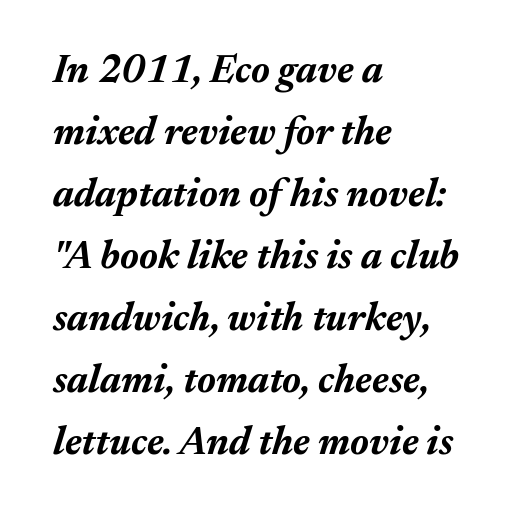
The image shows 39 px bold type, italic (leaning right); set left-aligned, normal line spacing (1.59x), normal letter spacing, not underlined; medium stroke contrast and a medium x-height.
